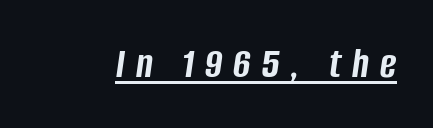
{"italic": "yes", "lean": "right", "slant_degrees": 8, "bold": "yes", "weight": "semibold", "width": "condensed", "stroke_contrast": "low", "x_height": "large", "monospaced": "no", "underline": "yes", "letter_spacing": "wide", "letter_spacing_em": 0.25, "glyph_px": 44}
